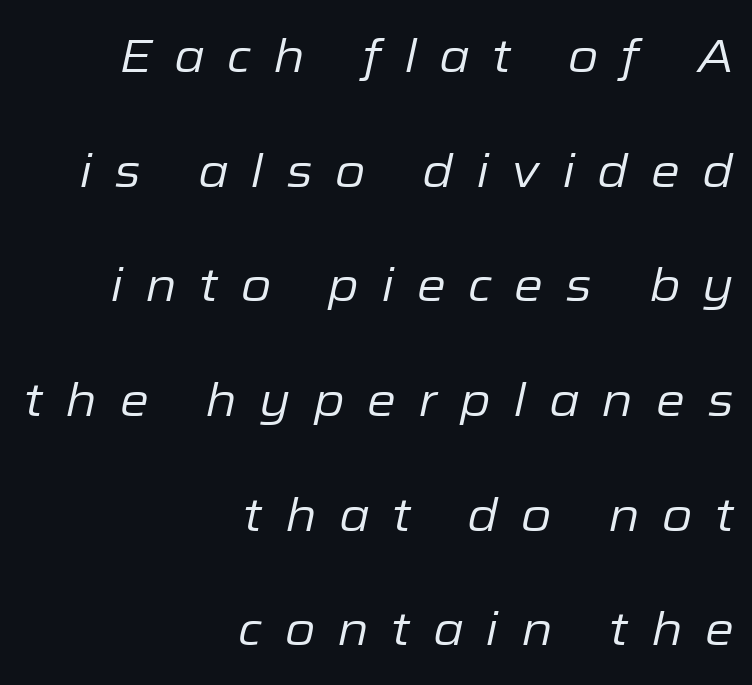
The cut favours lightness, reaching ordinary text weight at its darkest. Tracking here is generous; glyphs stand well apart from one another. The foot of each line stays bare and open. These lines are rendered in a variable-pitch font.
